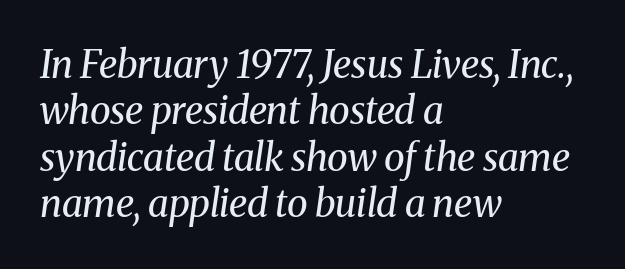
Q: Is the text bold? A: No.
Q: Is the text italic (slanted)? A: Yes, it leans right by about 8 degrees.
Q: Is the typeface a serif or a sans-serif typeface? A: Serif.
Q: Is the text underlined? A: No.
Q: How is the paragraph aligned? A: Left-aligned.
Q: Is the spacing between letters normal or unusually wide? A: Normal.
Q: Width (condensed, normal, or wide)? A: Normal.
Q: Stroke contrast? A: Medium.
Q: x-height? A: Medium.
Q: Monospaced? A: No.
